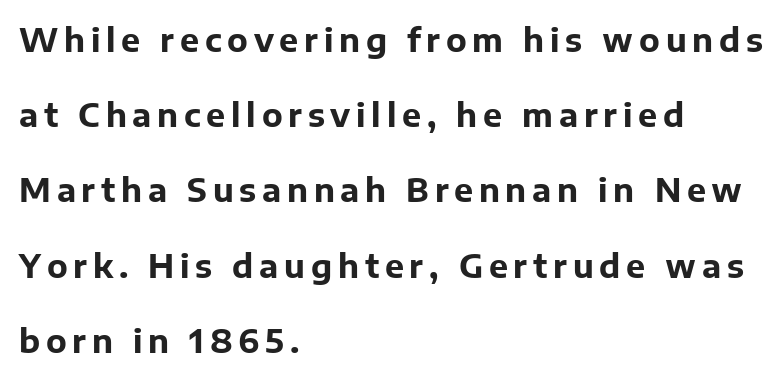
The text was rendered using a sans face with plain stroke endings. Bold? Absolutely — the strokes are thick and heavy. The rag falls on the right side of this text block. Each letter keeps its own natural width here, so spacing adapts to shape. The passage shown stacks its lines with a broad gap.
